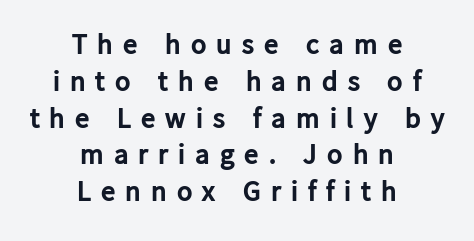
Q: Is the text bold? A: Yes.
Q: Is the text italic (slanted)? A: No, it is upright.
Q: Is the typeface a serif or a sans-serif typeface? A: Sans-serif.
Q: Is the text underlined? A: No.
Q: How is the paragraph aligned? A: Centered.
Q: Is the spacing between letters normal or unusually wide? A: Unusually wide.
Q: Is the spacing between lines tight, normal or loose? A: Normal.
Q: Width (condensed, normal, or wide)? A: Normal.
Q: Stroke contrast? A: Low.
Q: x-height? A: Medium.
Q: Monospaced? A: No.
